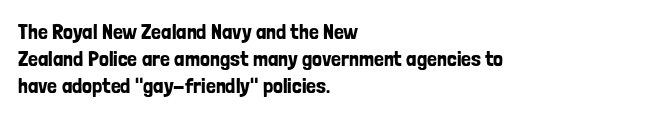
{"italic": "no", "underline": "no", "align": "left", "line_spacing_ratio": 1.23, "letter_spacing": "normal", "letter_spacing_em": 0.0, "glyph_px": 22}
